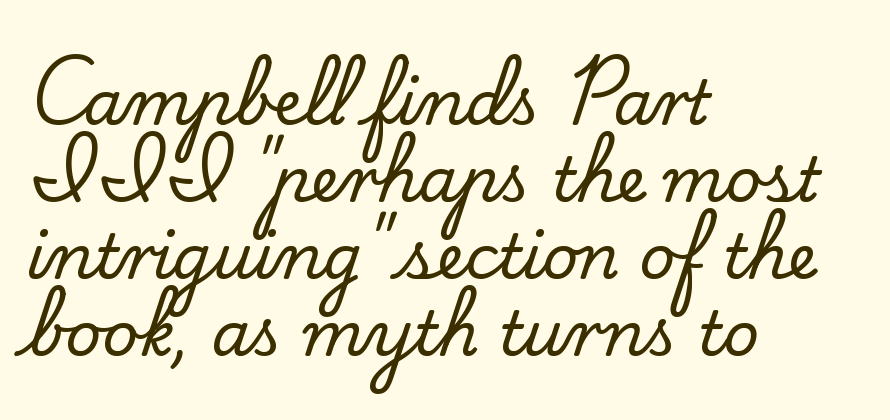
Q: Is the text italic (slanted)? A: Yes.
Q: Is the typeface a serif or a sans-serif typeface? A: Serif.
Q: Is the text underlined? A: No.
Q: How is the paragraph aligned? A: Left-aligned.
Q: Is the spacing between letters normal or unusually wide? A: Normal.
Q: Width (condensed, normal, or wide)? A: Normal.
Q: Stroke contrast? A: Low.
Q: x-height? A: Small.
Q: Monospaced? A: No.
